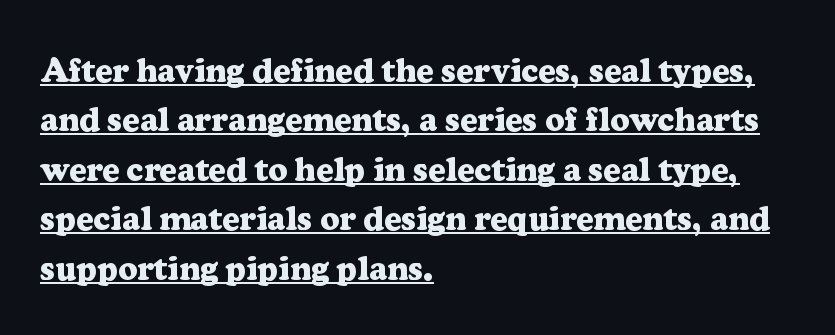
Q: Is the text bold? A: Yes.
Q: Is the text italic (slanted)? A: No, it is upright.
Q: Is the typeface a serif or a sans-serif typeface? A: Serif.
Q: Is the text underlined? A: Yes.
Q: How is the paragraph aligned? A: Left-aligned.
Q: Is the spacing between letters normal or unusually wide? A: Normal.
Q: Is the spacing between lines tight, normal or loose? A: Normal.
Q: Width (condensed, normal, or wide)? A: Normal.
Q: Stroke contrast? A: Low.
Q: x-height? A: Medium.
Q: Monospaced? A: No.
